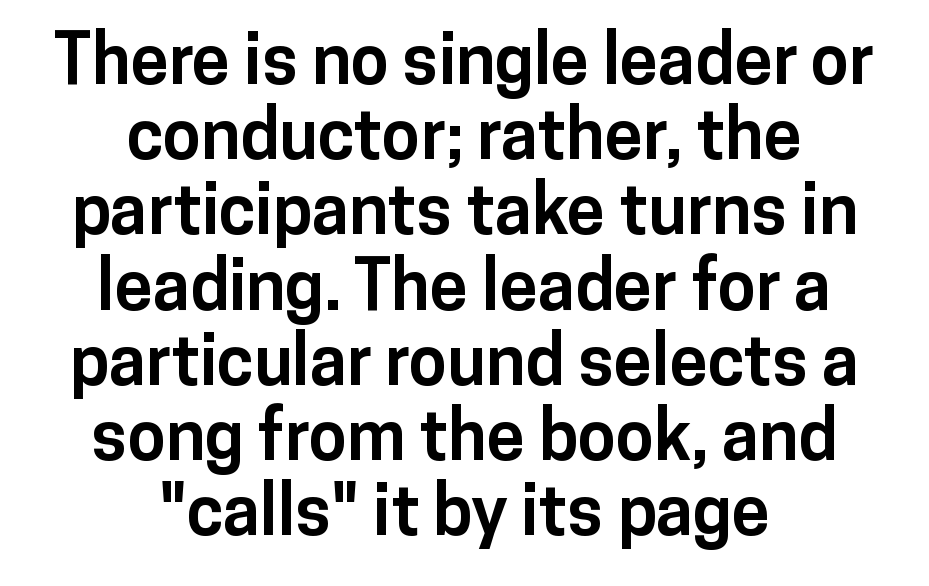
{"serif": "no", "italic": "no", "bold": "yes", "weight": "bold", "width": "normal", "stroke_contrast": "low", "x_height": "medium", "monospaced": "no", "underline": "no", "align": "center", "line_spacing": "tight", "line_spacing_ratio": 1.09, "letter_spacing": "normal", "letter_spacing_em": 0.0, "glyph_px": 69}
